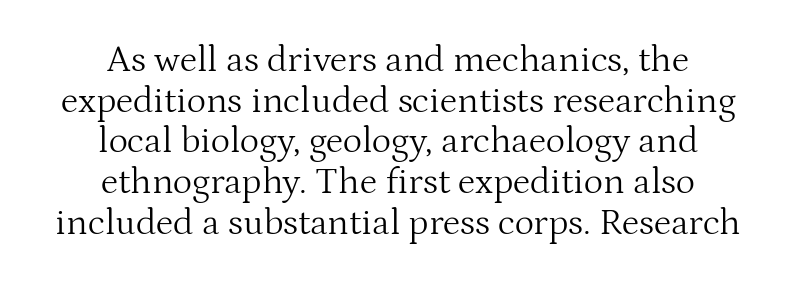
Q: Is the text bold? A: No.
Q: Is the text italic (slanted)? A: No, it is upright.
Q: Is the typeface a serif or a sans-serif typeface? A: Serif.
Q: Is the text underlined? A: No.
Q: How is the paragraph aligned? A: Centered.
Q: Is the spacing between letters normal or unusually wide? A: Normal.
Q: Is the spacing between lines tight, normal or loose? A: Tight.
Q: Width (condensed, normal, or wide)? A: Normal.
Q: Stroke contrast? A: Medium.
Q: x-height? A: Medium.
Q: Monospaced? A: No.
